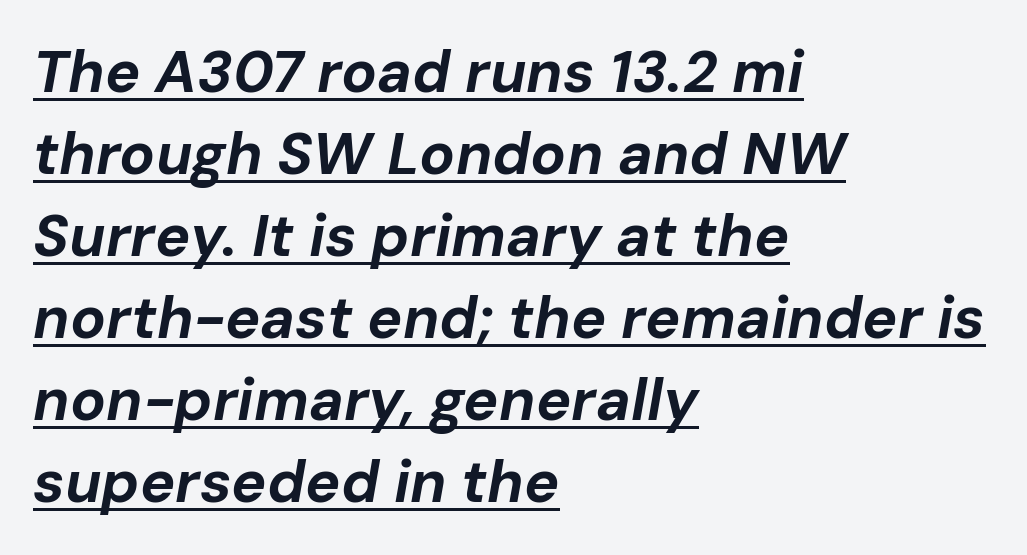
Q: Is the text bold? A: Yes.
Q: Is the text italic (slanted)? A: Yes, it leans right by about 10 degrees.
Q: Is the text underlined? A: Yes.
Q: How is the paragraph aligned? A: Left-aligned.
Q: Is the spacing between letters normal or unusually wide? A: Normal.
Q: Is the spacing between lines tight, normal or loose? A: Normal.
Q: Width (condensed, normal, or wide)? A: Normal.
Q: Stroke contrast? A: Low.
Q: x-height? A: Medium.
Q: Monospaced? A: No.
